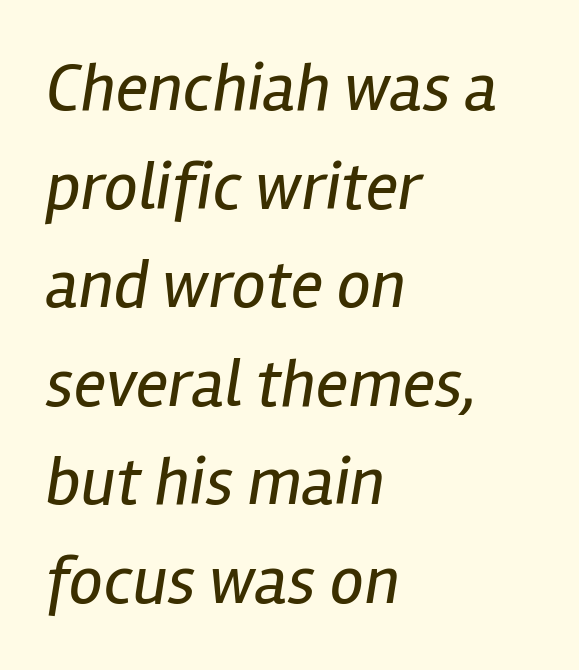
Clear beneath every line of the passage. Reading down the column, the eye jumps a familiar distance to each next line. Here the designer chose a conventional face with non-uniform glyph widths. Observe the ordinary spacing: letters are neighbours, not strangers. A typesetter would mark this as italic. No heavy texture on the line: the type isn't bold.
